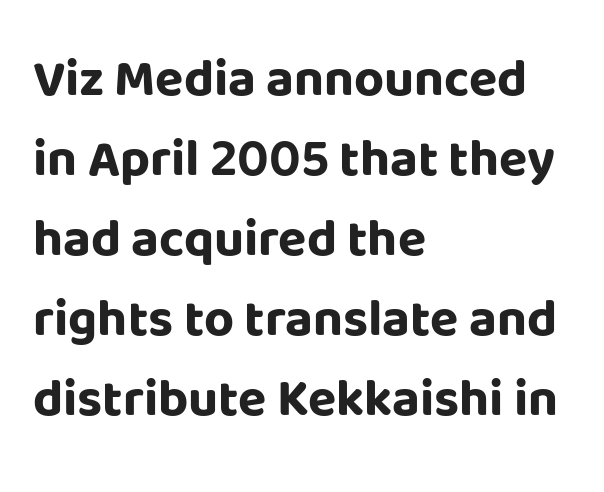
Characters remain perfectly vertical along every line. Underline: absent. The rendering uses a moderate line-height, typical for paragraphs. Regarding serifs, this sample does without them. Does the copy run flush right? No — it runs flush left.
